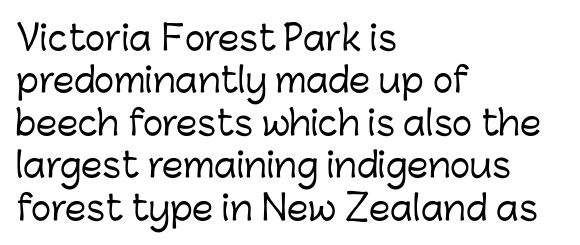
{"serif": "no", "italic": "no", "width": "normal", "stroke_contrast": "low", "x_height": "medium", "monospaced": "no", "underline": "no", "align": "left", "line_spacing": "normal", "line_spacing_ratio": 1.25, "letter_spacing": "normal", "letter_spacing_em": 0.0, "glyph_px": 34}
